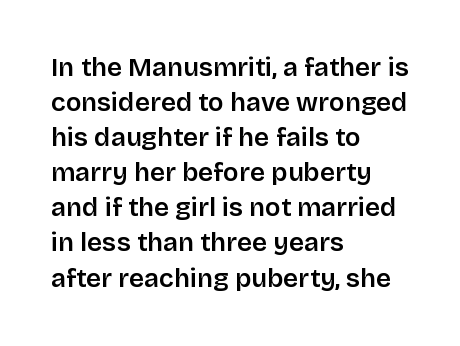
Q: Is the text bold? A: Semi-bold.
Q: Is the text italic (slanted)? A: No, it is upright.
Q: Is the text underlined? A: No.
Q: How is the paragraph aligned? A: Left-aligned.
Q: Is the spacing between letters normal or unusually wide? A: Normal.
Q: Is the spacing between lines tight, normal or loose? A: Normal.
